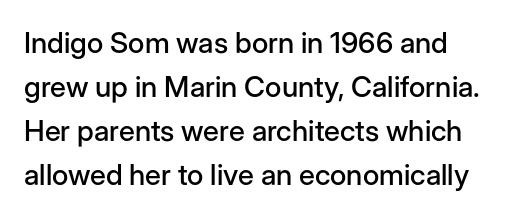
Varying glyph widths throughout — classic text-font behaviour. The space between consecutive lines is moderate. These lines were composed using upright roman letters. The area under the type is left untouched. Examine the stroke ends and you'll find no serifs. Short note: letters normally spaced.
